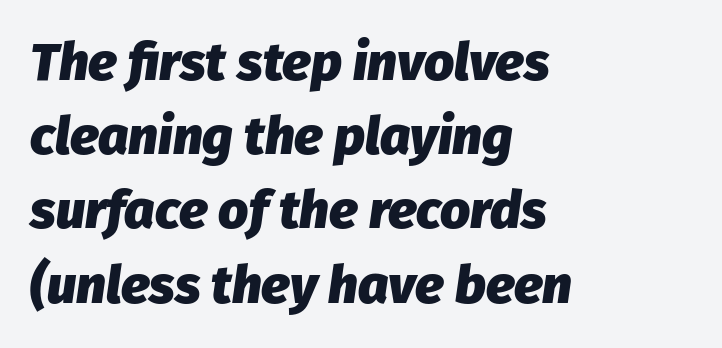
The axis of the letterforms is tilted away from vertical. Line starts are locked; line ends wander. Inter-character spacing is left at the font's built-in metrics. Is the type bold? Yes — the strokes are clearly thick and heavy. Students, observe: this is what conventionally led text looks like.
